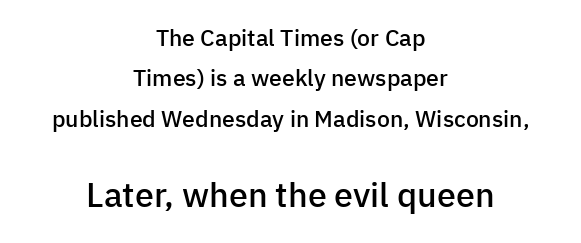
{"serif": "no", "italic": "no", "bold": "semi", "weight": "semibold", "width": "normal", "stroke_contrast": "low", "x_height": "medium", "monospaced": "no", "underline": "no", "align": "center", "line_spacing_ratio": 1.76, "letter_spacing": "normal", "letter_spacing_em": 0.0, "larger_block": "second", "size_ratio": 1.48, "glyph_px": 34}
